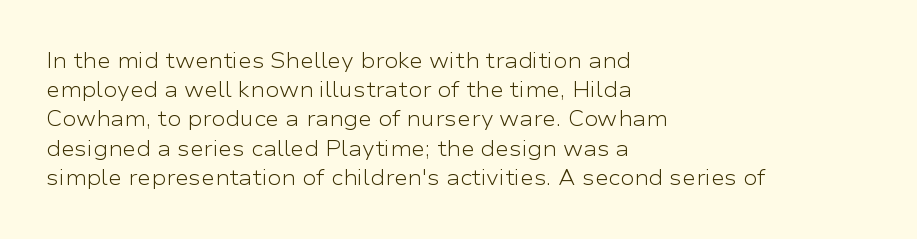
Tracking here is standard; glyphs follow each other at the usual distance. Heft: none added — not bold. These lines are set flush left with a ragged right edge. The letters stand straight up with perfectly vertical stems. Has an underline been added? It has not.
